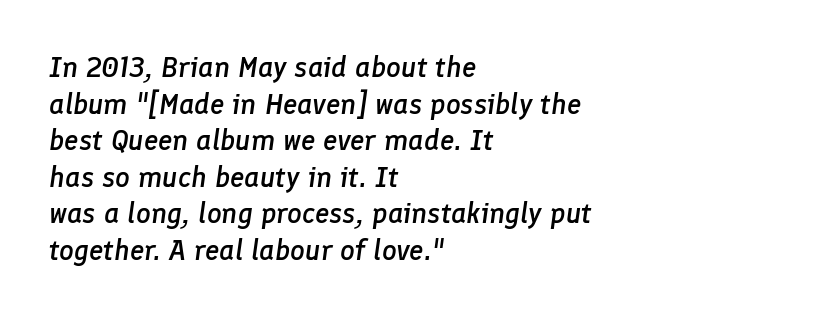
The image shows 29 px semibold type, italic (leaning right); set left-aligned, normal line spacing (1.26x), normal letter spacing, not underlined; low stroke contrast and a medium x-height.
